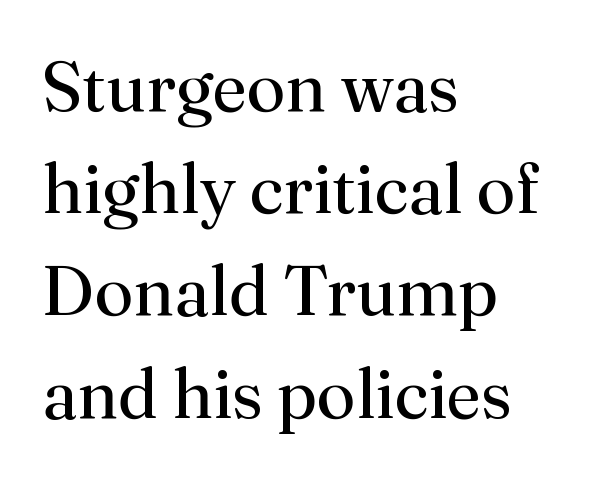
The image shows 70 px regular-weight serif type, upright; set left-aligned, normal line spacing (1.46x), normal letter spacing, not underlined; medium stroke contrast and a small x-height.
